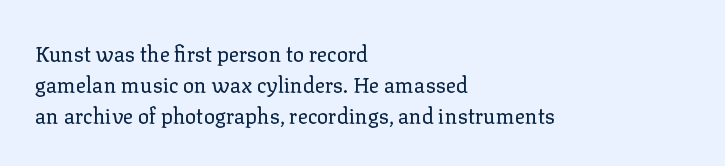
If you drew a line through each stem, it would be perfectly vertical. Leftover space on each line is placed entirely after the last word. The vertical gap from one line to the next is medium. The specimen omits any rule beneath the text block's lines.
